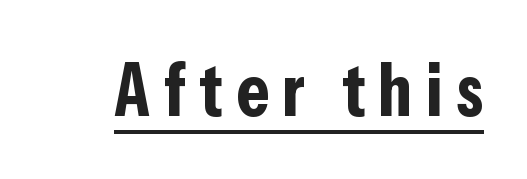
The image shows 74 px bold, condensed sans-serif type, upright; set underlined; low stroke contrast and a medium x-height.
